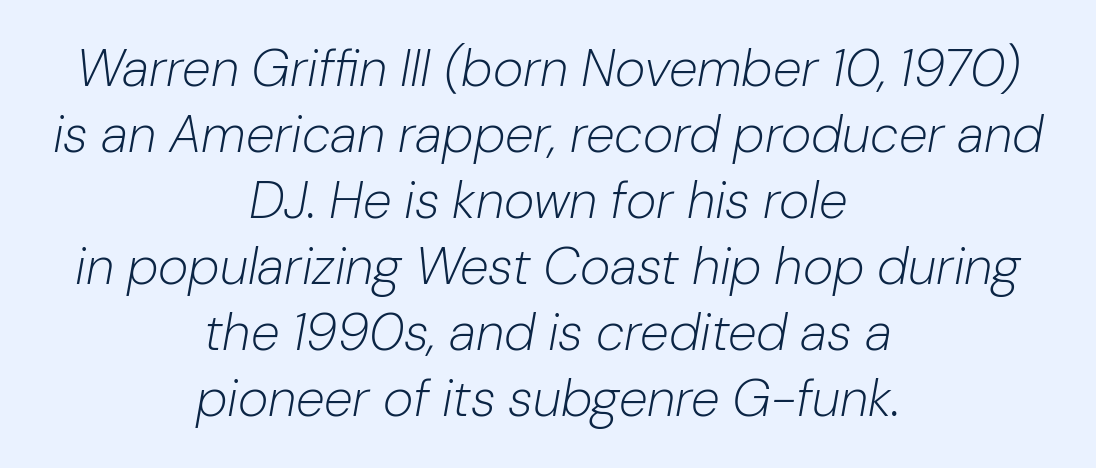
The passage shown leans; its letterforms are oblique. Ink coverage per letter is moderate at most. Only glyphs here, with clear space below each row. The lines are quadded center. This block has exactly the height ordinary leading produces.
